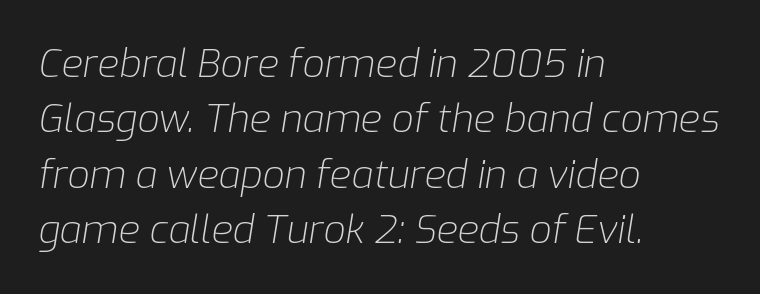
Weight: in the light-to-regular range. The leading is moderate, giving the passage an even texture. The face used here is proportionally spaced, like ordinary book or web type. Lines of text with bare space underneath. The letters sit at their default tracking, neither squeezed nor spread.
